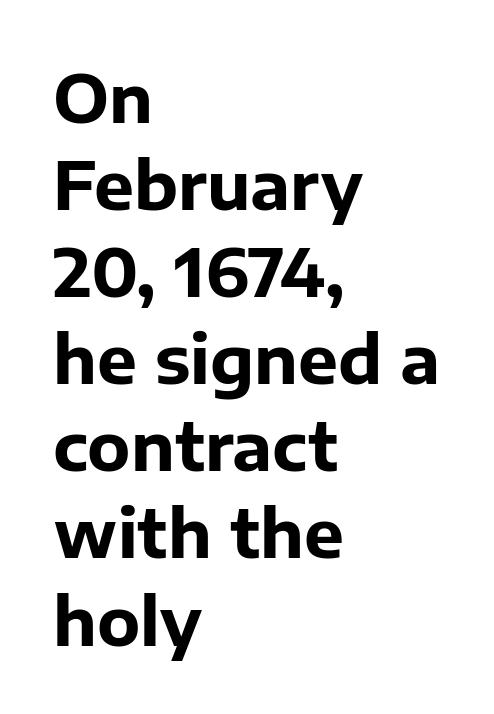
Q: Is the text bold? A: Yes.
Q: Is the text italic (slanted)? A: No, it is upright.
Q: Is the typeface a serif or a sans-serif typeface? A: Sans-serif.
Q: Is the text underlined? A: No.
Q: How is the paragraph aligned? A: Left-aligned.
Q: Is the spacing between letters normal or unusually wide? A: Normal.
Q: Is the spacing between lines tight, normal or loose? A: Normal.
Q: Width (condensed, normal, or wide)? A: Normal.
Q: Stroke contrast? A: Low.
Q: x-height? A: Medium.
Q: Monospaced? A: No.
